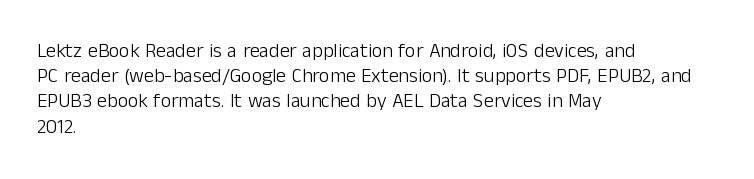
How would I describe the line gaps? Plain and ordinary. Stem width sits at or under what a default text font uses. Posture: straight, roman, zero tilt. Underlining? Definitely not there. How are the letters spaced? Ordinarily, with no added tracking. Alignment: flush left.
